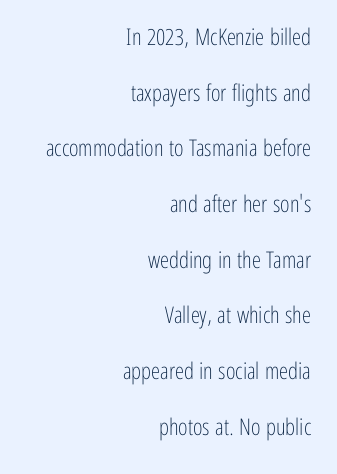
Q: Is the text bold? A: No.
Q: Is the text italic (slanted)? A: No, it is upright.
Q: Is the text underlined? A: No.
Q: How is the paragraph aligned? A: Right-aligned.
Q: Is the spacing between letters normal or unusually wide? A: Normal.
Q: Is the spacing between lines tight, normal or loose? A: Loose.
